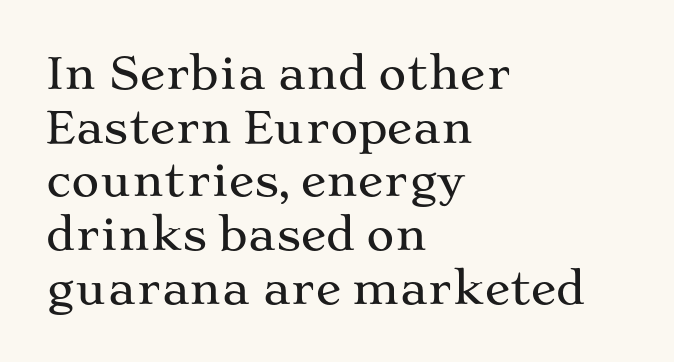
Q: Is the text italic (slanted)? A: No, it is upright.
Q: Is the typeface a serif or a sans-serif typeface? A: Serif.
Q: Is the text underlined? A: No.
Q: How is the paragraph aligned? A: Left-aligned.
Q: Is the spacing between letters normal or unusually wide? A: Normal.
Q: Is the spacing between lines tight, normal or loose? A: Normal.
Q: Width (condensed, normal, or wide)? A: Wide.
Q: Stroke contrast? A: Medium.
Q: x-height? A: Medium.
Q: Monospaced? A: No.
